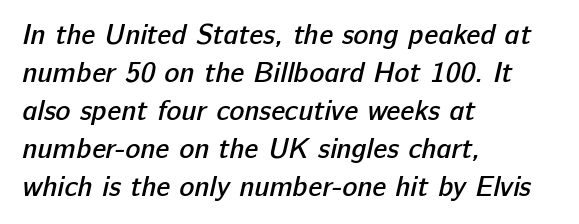
Between one letter and the next there's only the usual sliver of space. Descenders hang freely into open space. Examine the stroke ends and you'll find no serifs. The block of text has a typical density, with ordinary space between rows. A somewhat darkened texture: the type is semibold rather than bold. These lines are rendered in a variable-pitch font.
